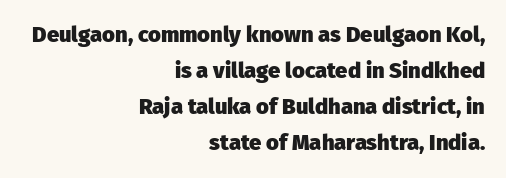
Which margin do the lines hug? The right one — the left edge is uneven. The lettering stays uniformly vertical, giving the passage a roman look. Rule under the text: the space is simply empty. Its strokes are broad and dark, the hallmark of bold type. Vertically, the passage feels balanced, rows spaced as you'd expect. Nobody touched the tracking dial on this one.
